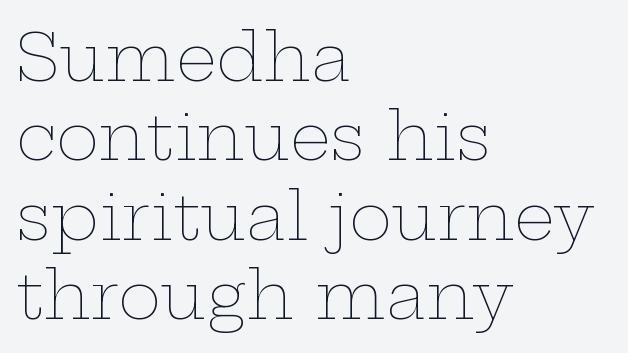
The image shows 65 px thin, wide type, upright; set left-aligned, line spacing 1.22x, normal letter spacing, not underlined; low stroke contrast and a medium x-height.
